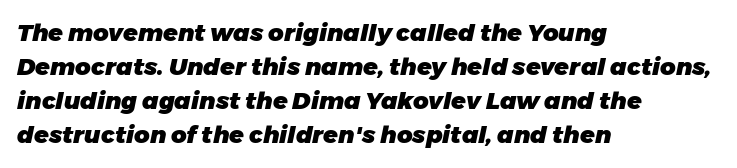
Q: Is the text bold? A: Yes.
Q: Is the text italic (slanted)? A: Yes, it leans right by about 11 degrees.
Q: Is the text underlined? A: No.
Q: How is the paragraph aligned? A: Left-aligned.
Q: Is the spacing between letters normal or unusually wide? A: Normal.
Q: Is the spacing between lines tight, normal or loose? A: Normal.
